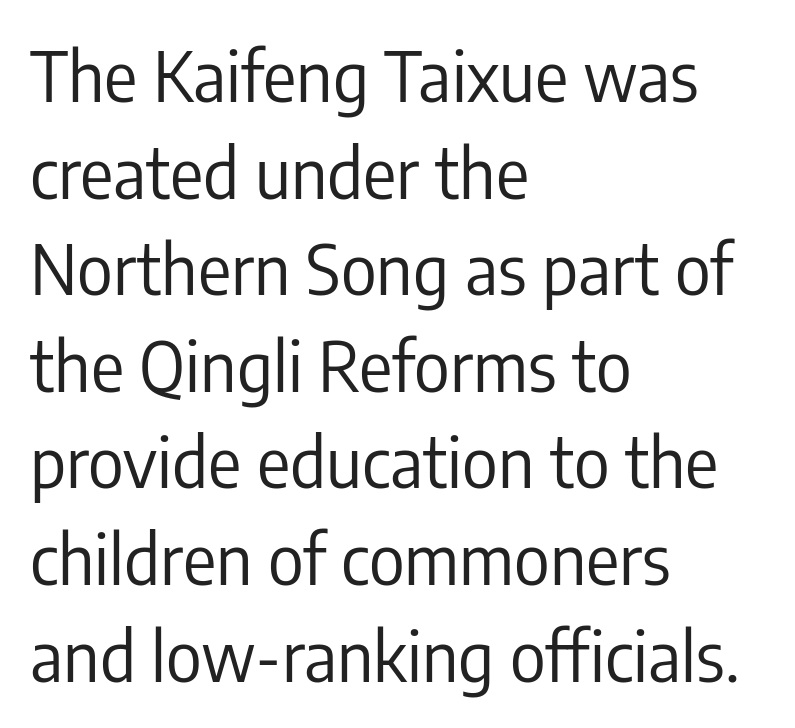
The glyphs are unaccompanied by any horizontal stroke below them. The typesetter chose a ragged-right arrangement here. If you measured baseline to baseline, you'd find a middling distance. Posture: straight, roman, zero tilt.
